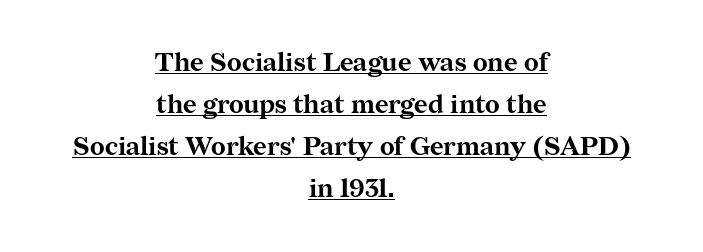
The image shows 26 px bold type, upright; set centered, normal line spacing (1.61x), normal letter spacing, underlined.
